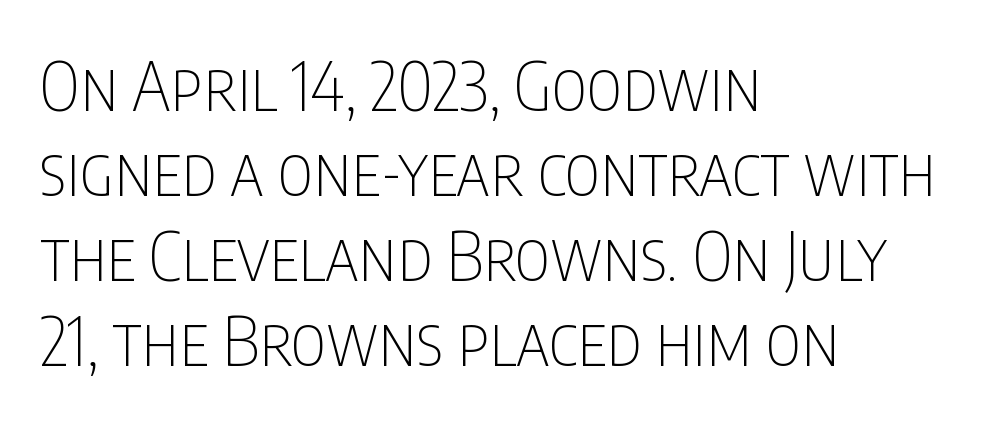
The image shows 68 px thin, condensed sans-serif type, upright; set left-aligned, normal line spacing (1.25x), normal letter spacing, not underlined; low stroke contrast and a large x-height.
